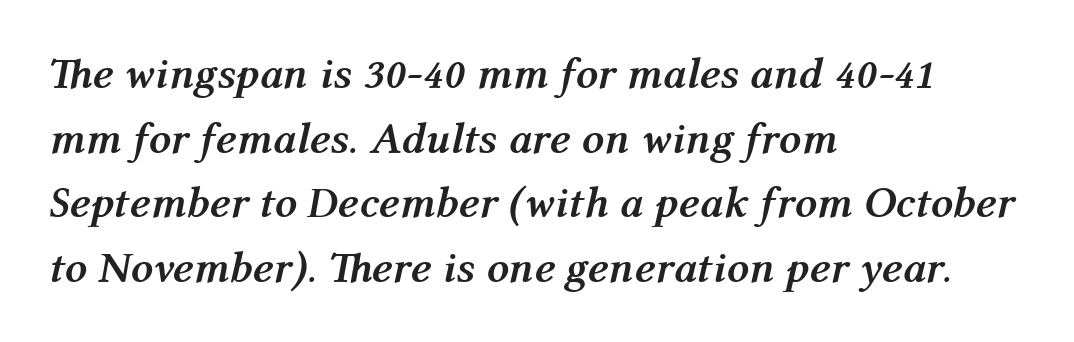
Does extra space separate the letters? No, they use regular spacing. Italic? Definitely — the glyphs are oblique. Is the block centered? No — it sits flush against the left margin. Is there much room between lines? A standard amount, neither cramped nor airy.
